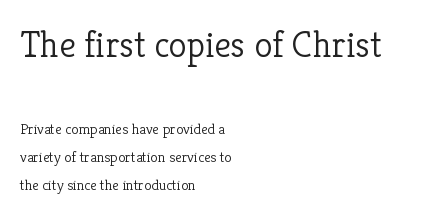
{"serif": "yes", "italic": "no", "bold": "no", "weight": "light", "width": "normal", "stroke_contrast": "low", "x_height": "medium", "monospaced": "no", "underline": "no", "align": "left", "line_spacing_ratio": 1.87, "letter_spacing": "normal", "letter_spacing_em": 0.0, "larger_block": "first", "size_ratio": 2.47, "glyph_px": 37}
